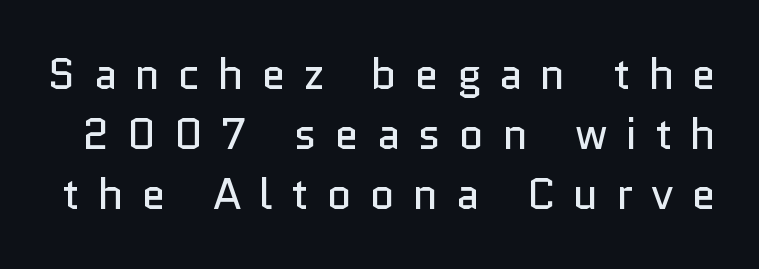
The passage shown is typed in a proportional face where columns would drift. Summary of weight: not heavy and not bold. Words float on clear page, feet unadorned. Line spacing here is normal. This sample uses expanded letter spacing, leaving extra air between glyphs. Type style note: lacks serifs.
